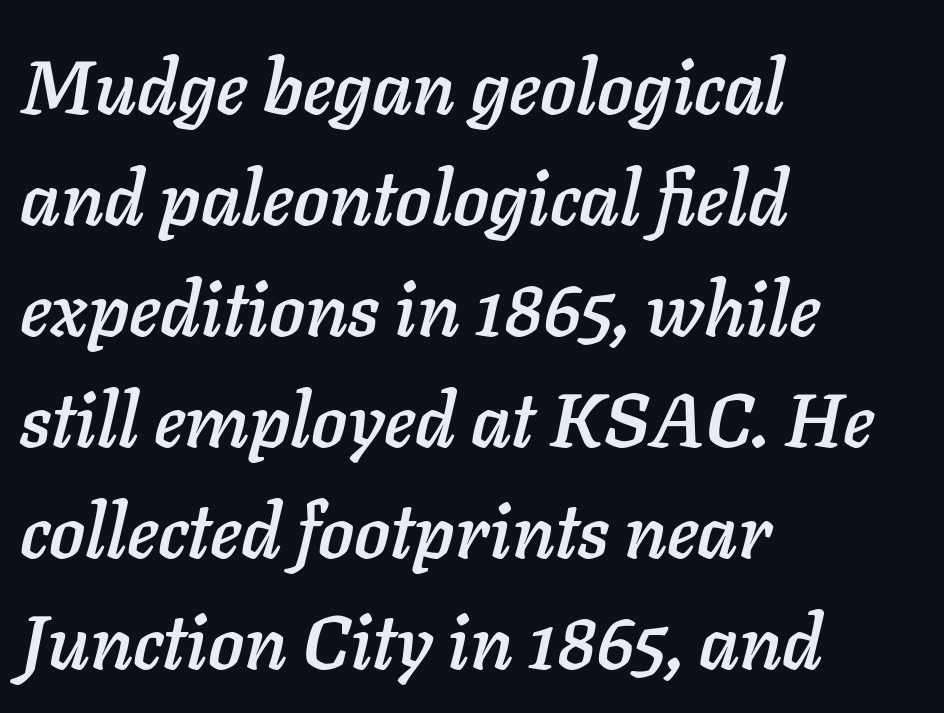
Q: Is the text italic (slanted)? A: Yes, it leans right by about 11 degrees.
Q: Is the text underlined? A: No.
Q: How is the paragraph aligned? A: Left-aligned.
Q: Is the spacing between letters normal or unusually wide? A: Normal.
Q: Is the spacing between lines tight, normal or loose? A: Normal.
Q: Width (condensed, normal, or wide)? A: Normal.
Q: Stroke contrast? A: Low.
Q: x-height? A: Medium.
Q: Monospaced? A: No.
